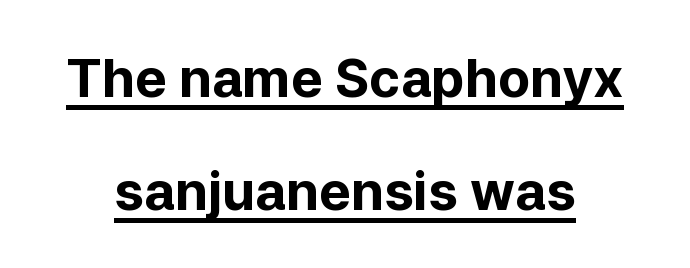
{"serif": "no", "italic": "no", "bold": "yes", "weight": "bold", "width": "normal", "stroke_contrast": "low", "x_height": "medium", "monospaced": "no", "underline": "yes", "align": "center", "line_spacing": "loose", "line_spacing_ratio": 2.13, "letter_spacing": "normal", "letter_spacing_em": 0.0, "glyph_px": 53}
